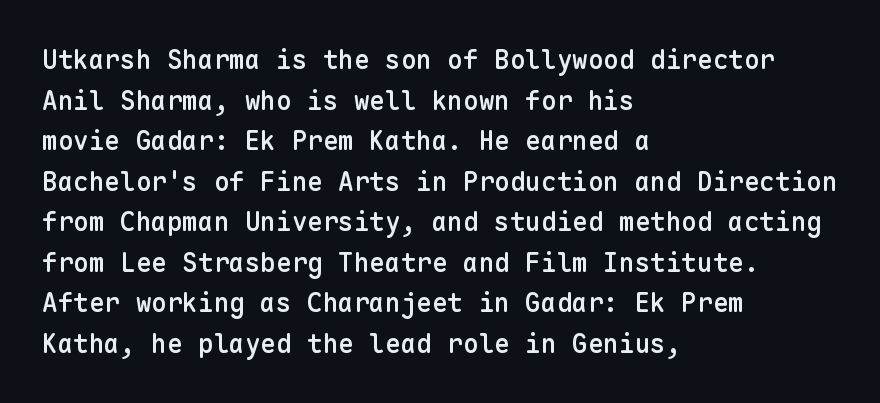
Compared with an ordinary text face, these strokes are moderately heavier — a semibold. Rendered with straight, roman letterforms. Beneath every word, the page is bare. Vertical spacing — default. What stands out about the letter spacing? Nothing — it is the standard amount.
